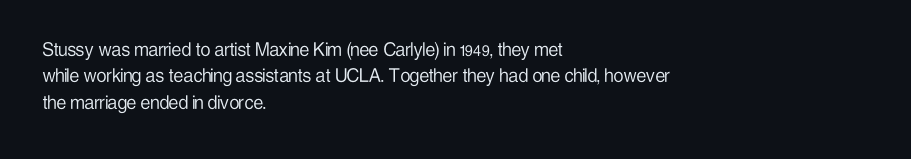
This sample uses an upright cut, with every glyph sitting square on the baseline. Underlining? Definitely not there. Heaviness? Minimal to ordinary, like unemphasized prose. Short note: letters normally spaced. Where is the straight margin? On the left.
